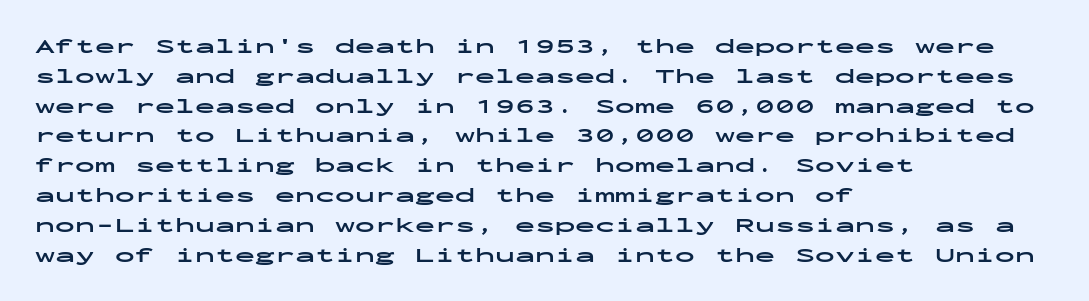
{"italic": "no", "bold": "yes", "underline": "no", "align": "left", "line_spacing": "normal", "line_spacing_ratio": 1.49, "letter_spacing": "normal", "letter_spacing_em": 0.0, "glyph_px": 20}
